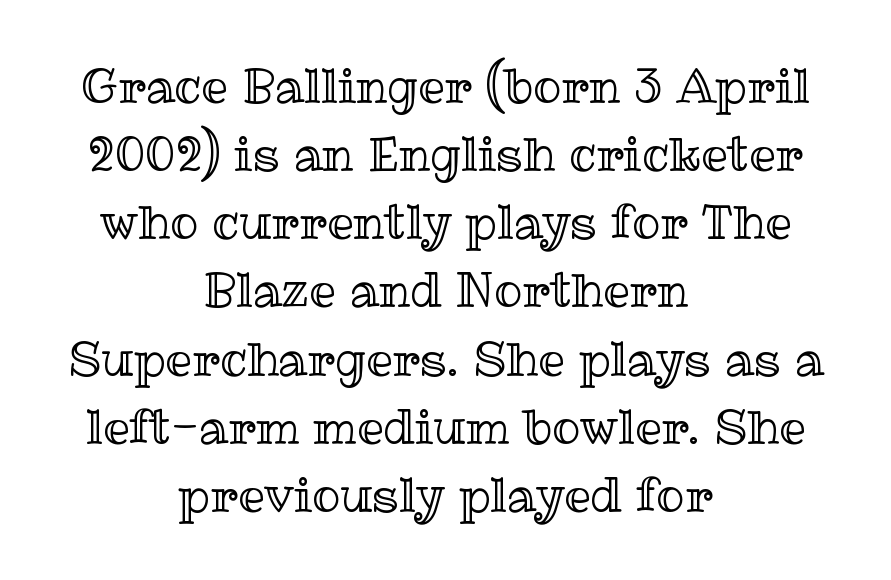
{"italic": "no", "width": "normal", "x_height": "medium", "monospaced": "no", "underline": "no", "align": "center", "line_spacing": "normal", "line_spacing_ratio": 1.45, "letter_spacing": "normal", "letter_spacing_em": 0.0, "glyph_px": 47}
